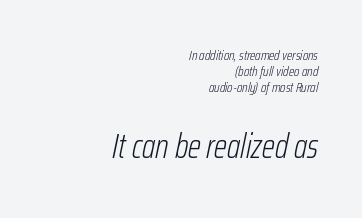
{"italic": "yes", "lean": "right", "slant_degrees": 12, "bold": "no", "weight": "light", "width": "condensed", "stroke_contrast": "low", "x_height": "medium", "monospaced": "no", "underline": "no", "align": "right", "line_spacing": "tight", "line_spacing_ratio": 1.15, "letter_spacing": "normal", "letter_spacing_em": 0.0, "larger_block": "second", "size_ratio": 2.43, "glyph_px": 34}
